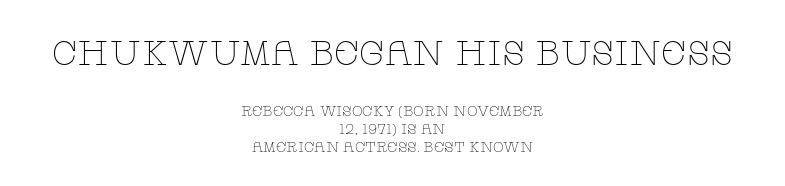
The image shows 34 px thin, wide serif type, upright; set centered, normal line spacing (1.28x), normal letter spacing, not underlined; the first (top) block is 2.43x larger; low stroke contrast and a large x-height.
